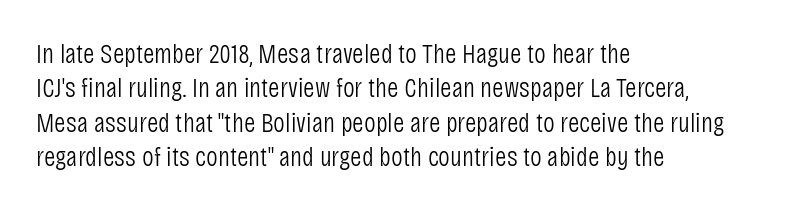
{"serif": "no", "italic": "no", "bold": "no", "weight": "light", "width": "condensed", "stroke_contrast": "low", "x_height": "large", "monospaced": "no", "underline": "no", "align": "left", "line_spacing_ratio": 1.23, "letter_spacing": "normal", "letter_spacing_em": 0.0, "glyph_px": 28}
